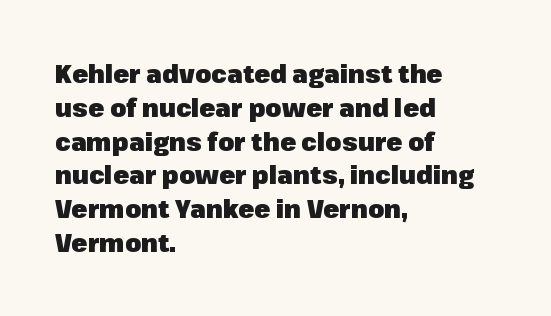
The image shows 26 px bold type, upright; set left-aligned, normal line spacing (1.3x), normal letter spacing, not underlined.
